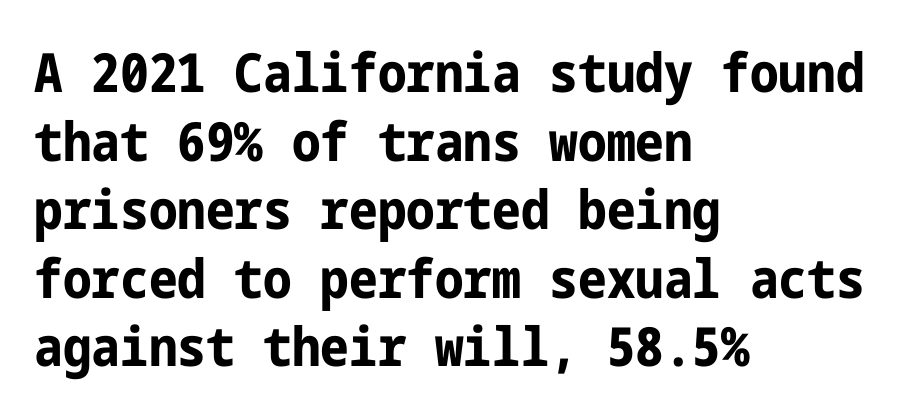
{"serif": "no", "italic": "no", "bold": "yes", "weight": "bold", "width": "condensed", "stroke_contrast": "low", "x_height": "medium", "underline": "no", "align": "left", "line_spacing": "normal", "line_spacing_ratio": 1.27, "letter_spacing": "normal", "letter_spacing_em": 0.0, "glyph_px": 54}
